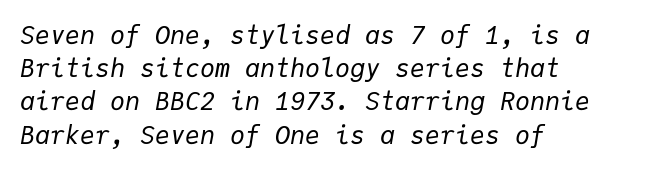
Q: Is the text bold? A: No.
Q: Is the text italic (slanted)? A: Yes, it leans right by about 9 degrees.
Q: Is the text underlined? A: No.
Q: How is the paragraph aligned? A: Left-aligned.
Q: Is the spacing between letters normal or unusually wide? A: Normal.
Q: Is the spacing between lines tight, normal or loose? A: Normal.
